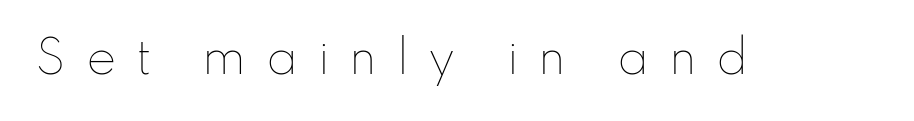
Vertical strokes here are truly vertical. Varying glyph widths throughout — classic text-font behaviour. The letterforms stand isolated, each surrounded by extra space. Underlining? Definitely not there. Compared with a typical body face, this is equally light or lighter still.
